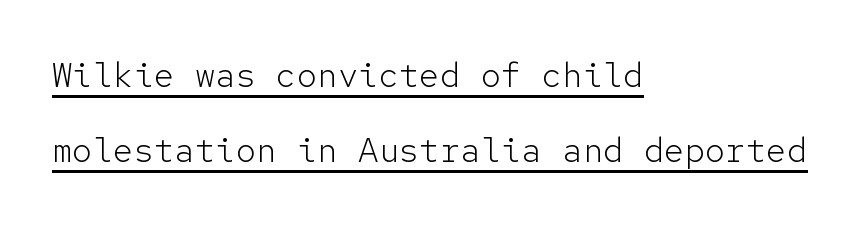
{"serif": "no", "italic": "no", "bold": "no", "weight": "light", "width": "normal", "stroke_contrast": "low", "x_height": "medium", "monospaced": "yes", "underline": "yes", "align": "left", "line_spacing": "loose", "line_spacing_ratio": 2.2, "letter_spacing": "normal", "letter_spacing_em": 0.0, "glyph_px": 34}
